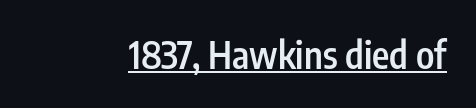
A rule runs beneath these lines of type. Spacing verdict: proportional, widths tailored to each character. The letters stand upright; this is a roman face. The rendering shows plain stroke endings on the letterforms — a sans-serif design. Heft: intermediate — a semibold. The letters sit at their default tracking, neither squeezed nor spread.
